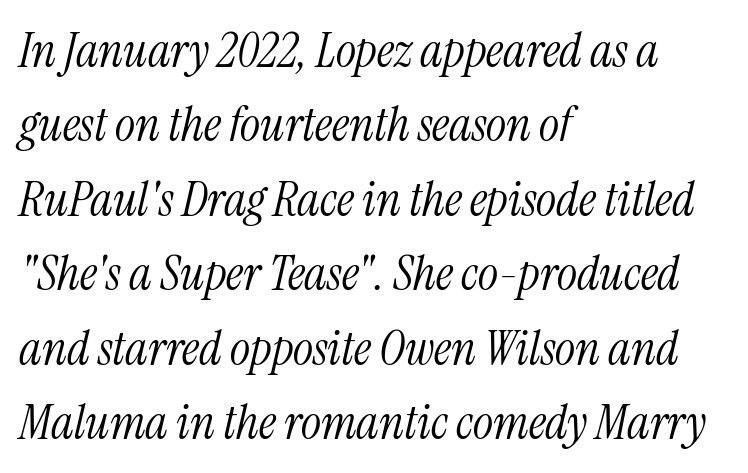
Q: Is the text bold? A: No.
Q: Is the text italic (slanted)? A: Yes, it leans right by about 13 degrees.
Q: Is the typeface a serif or a sans-serif typeface? A: Serif.
Q: Is the text underlined? A: No.
Q: How is the paragraph aligned? A: Left-aligned.
Q: Is the spacing between letters normal or unusually wide? A: Normal.
Q: Is the spacing between lines tight, normal or loose? A: Normal.
Q: Width (condensed, normal, or wide)? A: Condensed.
Q: Stroke contrast? A: Medium.
Q: x-height? A: Medium.
Q: Monospaced? A: No.
